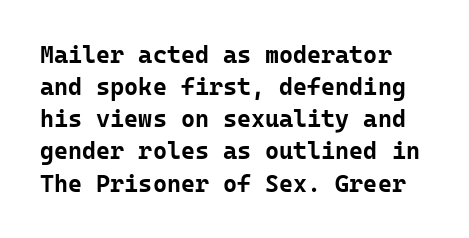
The image shows 24 px bold type, upright; set normal line spacing (1.34x), normal letter spacing, not underlined.
